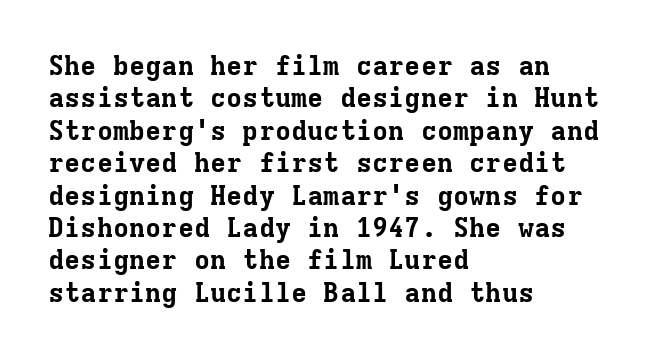
The image shows 27 px bold type, upright; set left-aligned, line spacing 1.2x, normal letter spacing, not underlined.
